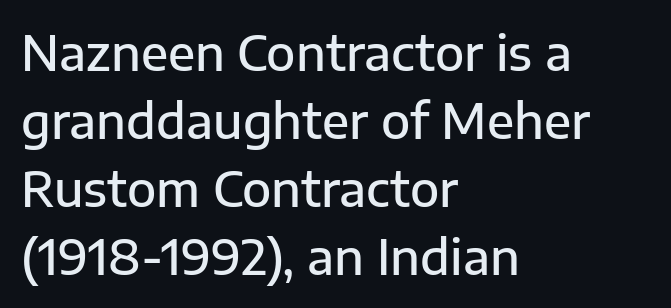
Q: Is the text bold? A: Semi-bold.
Q: Is the text italic (slanted)? A: No, it is upright.
Q: Is the typeface a serif or a sans-serif typeface? A: Sans-serif.
Q: Is the text underlined? A: No.
Q: How is the paragraph aligned? A: Left-aligned.
Q: Is the spacing between letters normal or unusually wide? A: Normal.
Q: Is the spacing between lines tight, normal or loose? A: Normal.
Q: Width (condensed, normal, or wide)? A: Normal.
Q: Stroke contrast? A: Low.
Q: x-height? A: Medium.
Q: Monospaced? A: No.
